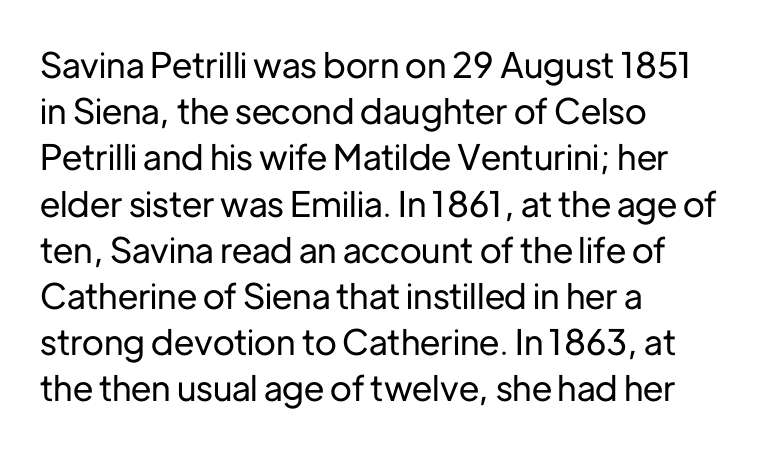
{"serif": "no", "italic": "no", "width": "normal", "stroke_contrast": "low", "x_height": "medium", "monospaced": "no", "underline": "no", "align": "left", "line_spacing": "normal", "line_spacing_ratio": 1.32, "letter_spacing": "normal", "letter_spacing_em": 0.0, "glyph_px": 35}
